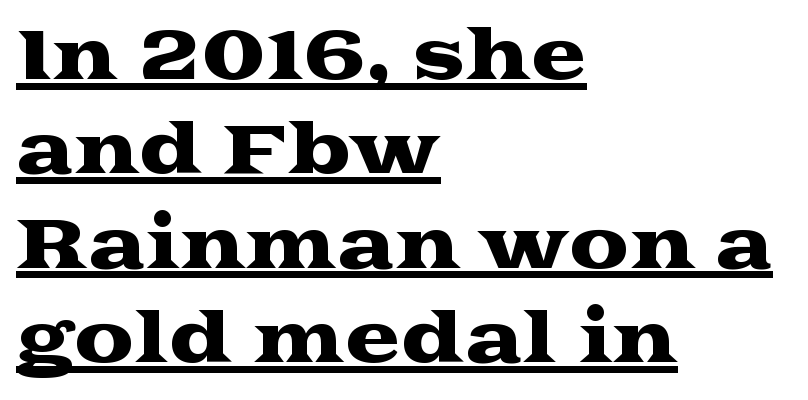
Q: Is the text italic (slanted)? A: No, it is upright.
Q: Is the typeface a serif or a sans-serif typeface? A: Serif.
Q: Is the text underlined? A: Yes.
Q: How is the paragraph aligned? A: Left-aligned.
Q: Is the spacing between letters normal or unusually wide? A: Normal.
Q: Is the spacing between lines tight, normal or loose? A: Normal.
Q: Width (condensed, normal, or wide)? A: Wide.
Q: Stroke contrast? A: Medium.
Q: x-height? A: Medium.
Q: Monospaced? A: No.
